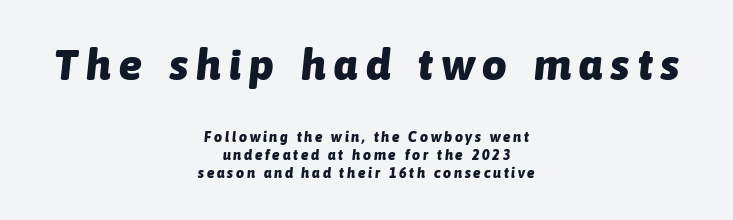
You could not count columns in this text — the font is proportionally spaced. The lines are quadded center. In terms of letterspacing, this is a distinctly airy, spread setting. Clear beneath every line of the passage. The block sitting higher on the canvas is the one with enlarged characters. The typesetting leans heavy: a genuine bold.
